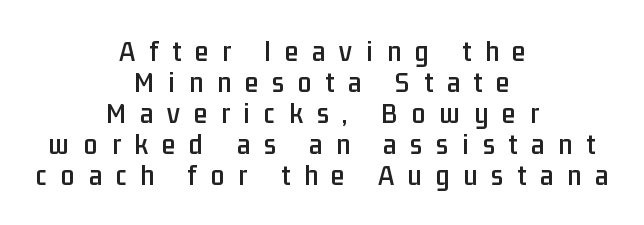
Q: Is the text italic (slanted)? A: No, it is upright.
Q: Is the typeface a serif or a sans-serif typeface? A: Sans-serif.
Q: Is the text underlined? A: No.
Q: How is the paragraph aligned? A: Centered.
Q: Is the spacing between letters normal or unusually wide? A: Unusually wide.
Q: Is the spacing between lines tight, normal or loose? A: Tight.
Q: Width (condensed, normal, or wide)? A: Condensed.
Q: Stroke contrast? A: Low.
Q: x-height? A: Medium.
Q: Monospaced? A: No.
